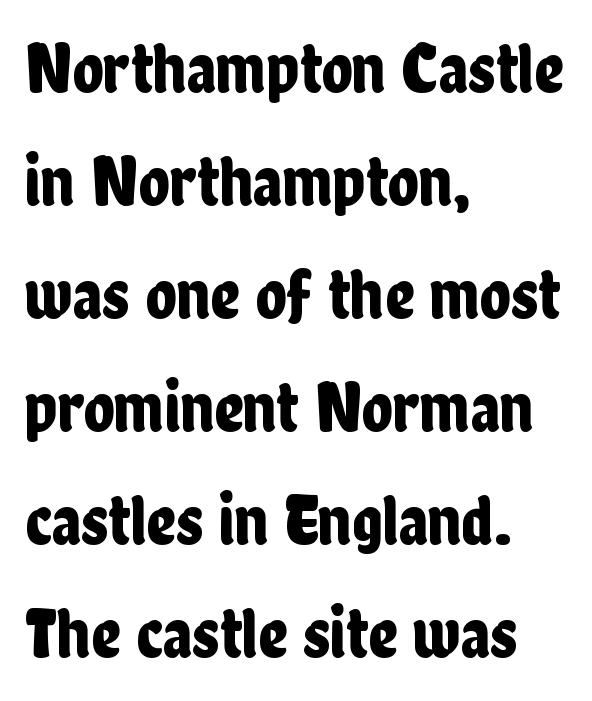
{"serif": "no", "italic": "no", "width": "condensed", "stroke_contrast": "low", "x_height": "medium", "monospaced": "no", "underline": "no", "align": "left", "line_spacing": "normal", "line_spacing_ratio": 1.57, "letter_spacing": "normal", "letter_spacing_em": 0.0, "glyph_px": 72}
